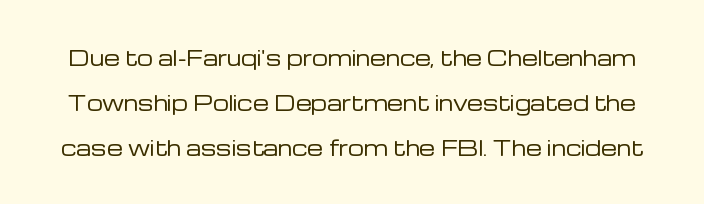
Q: Is the text bold? A: No.
Q: Is the text italic (slanted)? A: No, it is upright.
Q: Is the text underlined? A: No.
Q: Is the spacing between letters normal or unusually wide? A: Normal.
Q: Is the spacing between lines tight, normal or loose? A: Loose.
